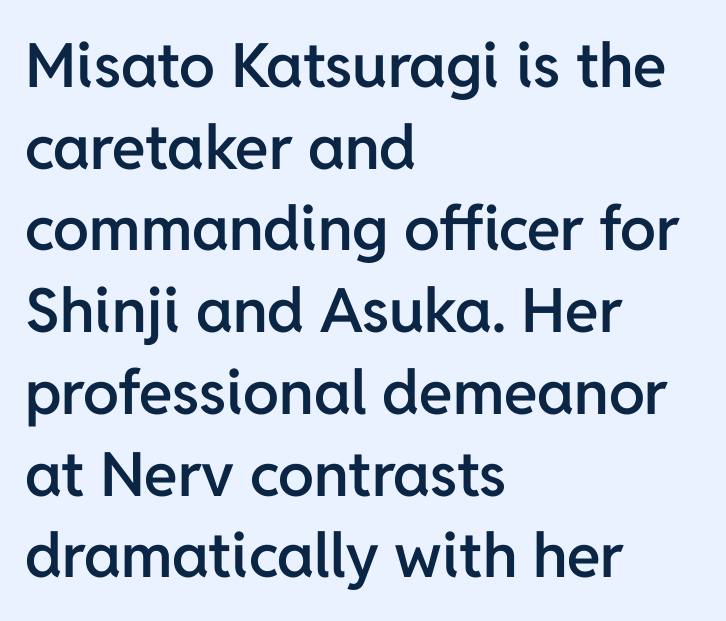
Q: Is the text bold? A: Semi-bold.
Q: Is the text italic (slanted)? A: No, it is upright.
Q: Is the typeface a serif or a sans-serif typeface? A: Sans-serif.
Q: Is the text underlined? A: No.
Q: How is the paragraph aligned? A: Left-aligned.
Q: Is the spacing between letters normal or unusually wide? A: Normal.
Q: Is the spacing between lines tight, normal or loose? A: Normal.
Q: Width (condensed, normal, or wide)? A: Normal.
Q: Stroke contrast? A: Low.
Q: x-height? A: Medium.
Q: Monospaced? A: No.
